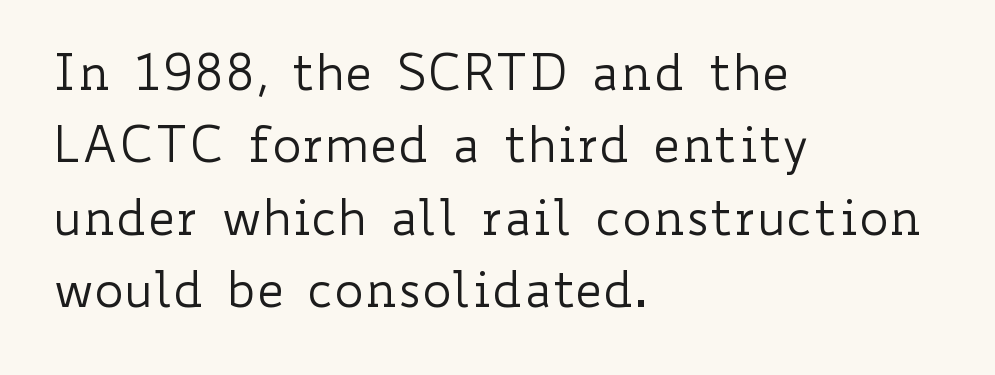
The image shows 50 px regular-weight, wide type, upright; set left-aligned, normal line spacing (1.45x), normal letter spacing, not underlined; low stroke contrast and a small x-height.
